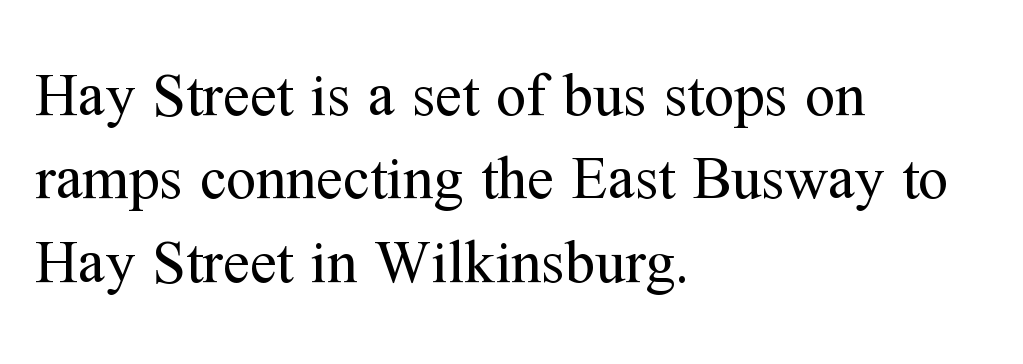
The image shows 60 px regular-weight serif type, upright; set left-aligned, normal line spacing (1.39x), normal letter spacing, not underlined; medium stroke contrast and a medium x-height.
